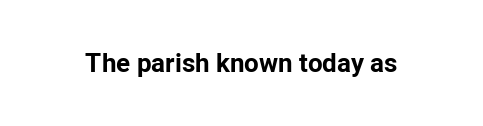
Only glyphs here, with clear space below each row. Rendered with straight, roman letterforms. The glyphs have the mass of a bold cut. Observe the ordinary spacing: letters are neighbours, not strangers.
